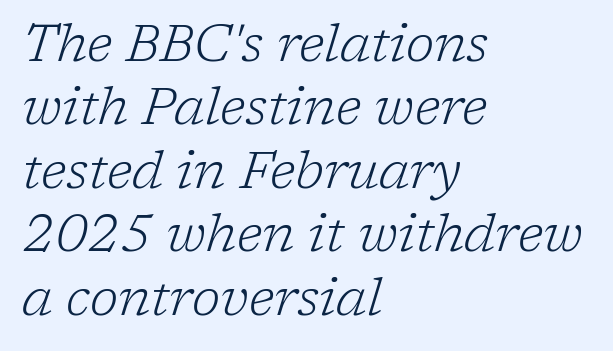
Q: Is the text bold? A: No.
Q: Is the text italic (slanted)? A: Yes, it leans right by about 17 degrees.
Q: Is the typeface a serif or a sans-serif typeface? A: Serif.
Q: Is the text underlined? A: No.
Q: How is the paragraph aligned? A: Left-aligned.
Q: Is the spacing between letters normal or unusually wide? A: Normal.
Q: Width (condensed, normal, or wide)? A: Normal.
Q: Stroke contrast? A: Low.
Q: x-height? A: Medium.
Q: Monospaced? A: No.
